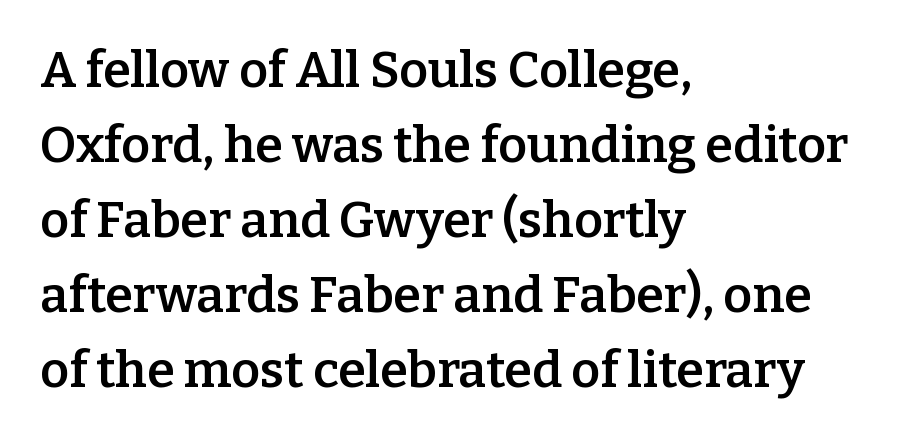
Q: Is the text bold? A: Semi-bold.
Q: Is the text italic (slanted)? A: No, it is upright.
Q: Is the typeface a serif or a sans-serif typeface? A: Serif.
Q: Is the text underlined? A: No.
Q: How is the paragraph aligned? A: Left-aligned.
Q: Is the spacing between letters normal or unusually wide? A: Normal.
Q: Is the spacing between lines tight, normal or loose? A: Normal.
Q: Width (condensed, normal, or wide)? A: Normal.
Q: Stroke contrast? A: Low.
Q: x-height? A: Medium.
Q: Monospaced? A: No.
